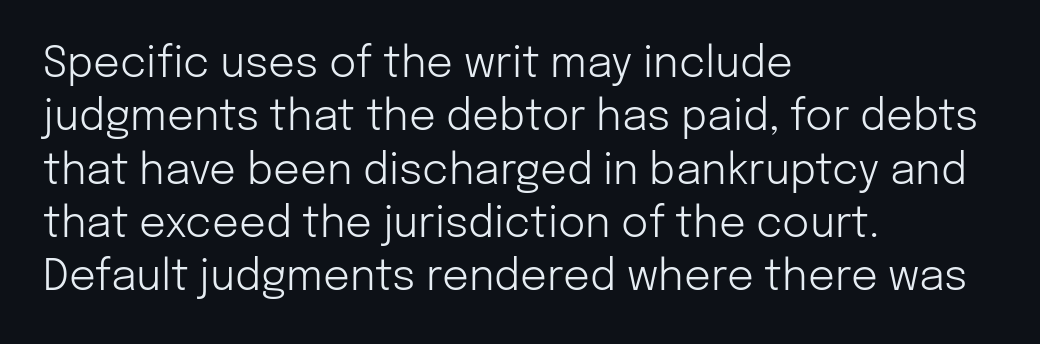
The image shows 42 px light sans-serif type, upright; set left-aligned, normal line spacing (1.27x), normal letter spacing, not underlined; low stroke contrast and a medium x-height.
